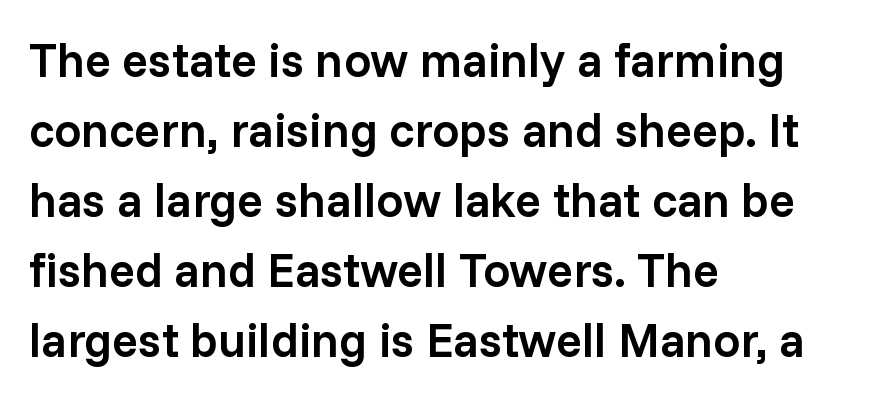
{"serif": "no", "italic": "no", "bold": "semi", "weight": "semibold", "width": "normal", "stroke_contrast": "low", "x_height": "medium", "monospaced": "no", "underline": "no", "align": "left", "line_spacing": "normal", "line_spacing_ratio": 1.46, "letter_spacing": "normal", "letter_spacing_em": 0.0, "glyph_px": 48}
